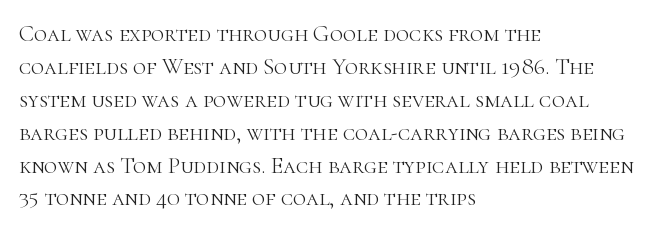
Q: Is the text bold? A: No.
Q: Is the text italic (slanted)? A: No, it is upright.
Q: Is the text underlined? A: No.
Q: How is the paragraph aligned? A: Left-aligned.
Q: Is the spacing between letters normal or unusually wide? A: Normal.
Q: Is the spacing between lines tight, normal or loose? A: Normal.
